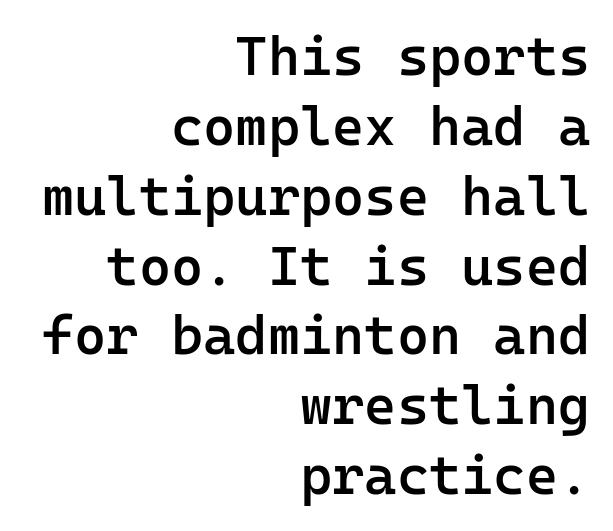
The image shows 55 px semibold sans-serif type, upright, monospaced; set right-aligned, normal line spacing (1.27x), normal letter spacing, not underlined; low stroke contrast and a medium x-height.
